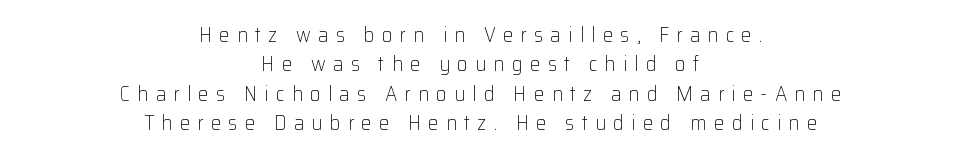
Q: Is the text bold? A: No.
Q: Is the text italic (slanted)? A: No, it is upright.
Q: Is the text underlined? A: No.
Q: How is the paragraph aligned? A: Centered.
Q: Is the spacing between letters normal or unusually wide? A: Unusually wide.
Q: Is the spacing between lines tight, normal or loose? A: Normal.
